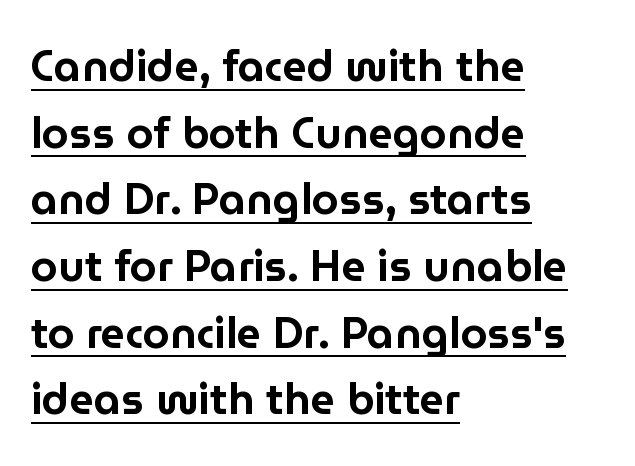
The image shows 43 px sans-serif type, upright; set left-aligned, normal line spacing (1.55x), normal letter spacing, underlined; low stroke contrast and a medium x-height.
